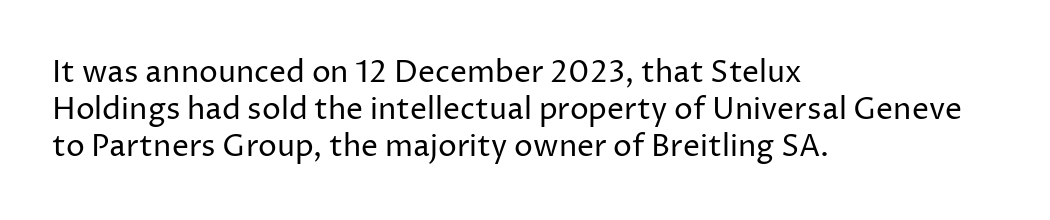
{"serif": "no", "italic": "no", "bold": "no", "weight": "regular", "width": "normal", "stroke_contrast": "low", "x_height": "medium", "monospaced": "no", "underline": "no", "align": "left", "line_spacing_ratio": 1.23, "letter_spacing": "normal", "letter_spacing_em": 0.0, "glyph_px": 30}
